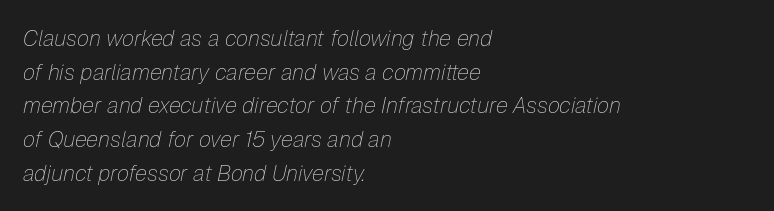
Descenders hang freely into open space. Each stroke keeps to a modest, everyday thickness or less. No extra tracking has been applied to these lines. Posture: slanted. A student would call this left alignment; a typographer would say flush left, rag right. Reading down the column, the eye jumps a familiar distance to each next line.
